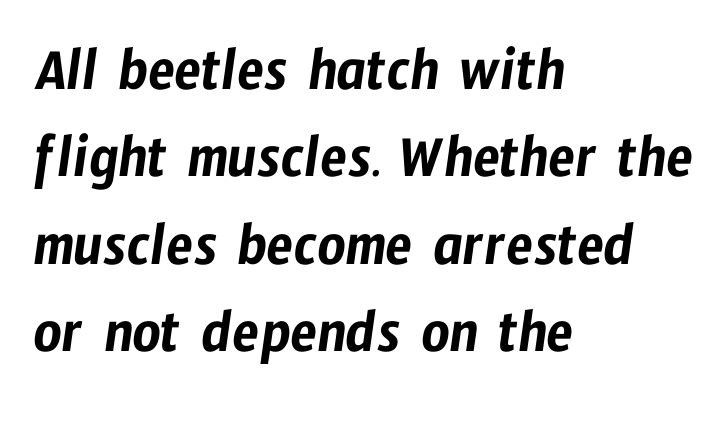
The image shows 62 px condensed sans-serif type; set left-aligned, normal line spacing (1.41x), normal letter spacing, not underlined; low stroke contrast and a medium x-height.
